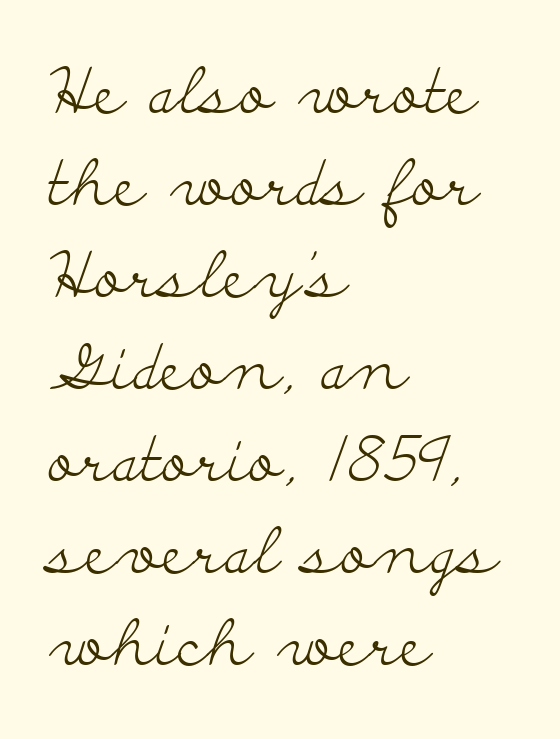
{"serif": "yes", "bold": "no", "weight": "light", "width": "wide", "stroke_contrast": "low", "x_height": "small", "monospaced": "no", "underline": "no", "align": "left", "line_spacing": "normal", "line_spacing_ratio": 1.46, "letter_spacing": "normal", "letter_spacing_em": 0.0, "glyph_px": 63}
